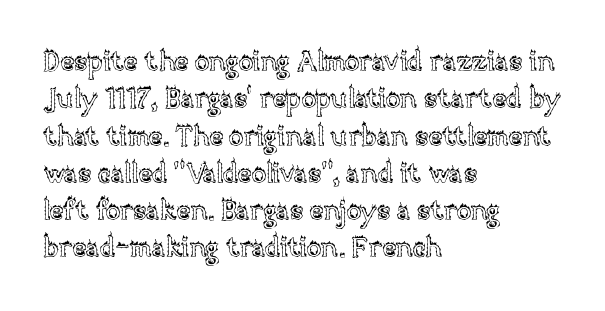
Normally led — the rows are evenly, conventionally spaced. Letter spacing: default. This is the regular roman posture of the typeface. Clear beneath every line of the passage. This rendering uses left alignment, leaving the right contour irregular.
